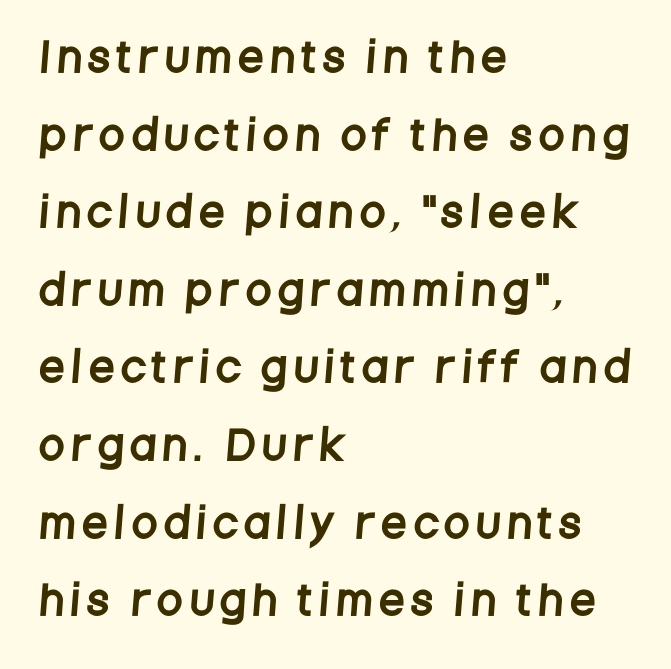
{"serif": "no", "width": "condensed", "stroke_contrast": "low", "x_height": "large", "monospaced": "no", "underline": "no", "align": "left", "line_spacing": "loose", "line_spacing_ratio": 1.94, "letter_spacing": "wide", "letter_spacing_em": 0.21, "glyph_px": 40}
